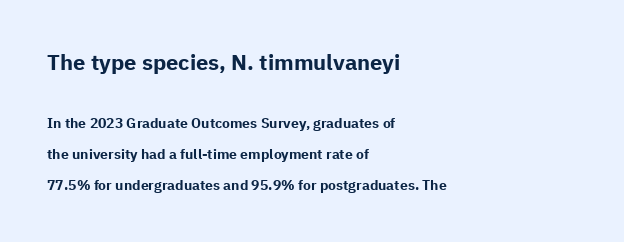
The image shows 22 px bold type, upright; set left-aligned, loose line spacing (2.21x), normal letter spacing, not underlined; the first (top) block is 1.57x larger.
